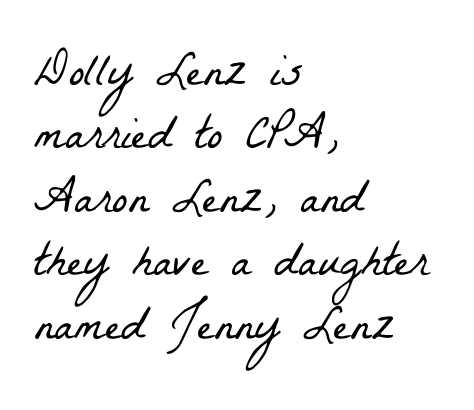
{"serif": "yes", "bold": "no", "weight": "light", "width": "condensed", "stroke_contrast": "low", "x_height": "medium", "monospaced": "no", "underline": "no", "align": "left", "line_spacing": "normal", "line_spacing_ratio": 1.35, "letter_spacing": "normal", "letter_spacing_em": 0.0, "glyph_px": 47}
